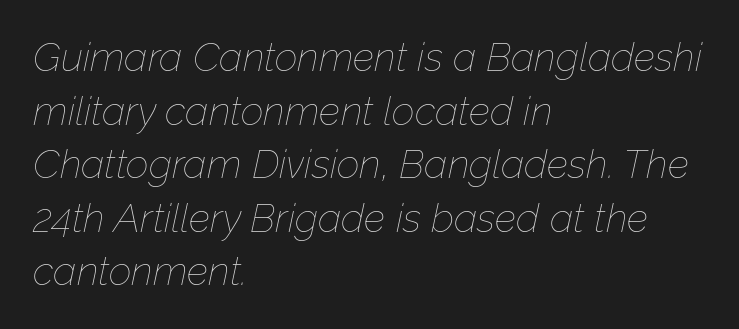
Q: Is the text bold? A: No.
Q: Is the text italic (slanted)? A: Yes, it leans right by about 12 degrees.
Q: Is the text underlined? A: No.
Q: How is the paragraph aligned? A: Left-aligned.
Q: Is the spacing between letters normal or unusually wide? A: Normal.
Q: Is the spacing between lines tight, normal or loose? A: Normal.
Q: Width (condensed, normal, or wide)? A: Normal.
Q: Stroke contrast? A: Low.
Q: x-height? A: Medium.
Q: Monospaced? A: No.
